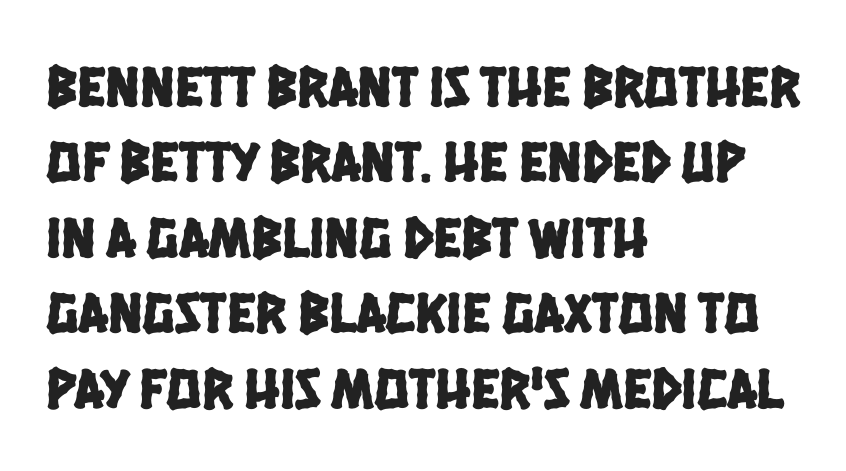
{"serif": "no", "width": "condensed", "stroke_contrast": "low", "x_height": "large", "monospaced": "no", "underline": "no", "align": "left", "line_spacing": "normal", "line_spacing_ratio": 1.3, "letter_spacing": "normal", "letter_spacing_em": 0.0, "glyph_px": 58}
